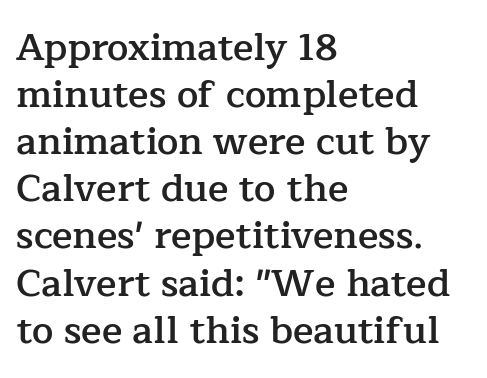
{"serif": "yes", "italic": "no", "bold": "semi", "weight": "semibold", "width": "normal", "stroke_contrast": "low", "x_height": "medium", "monospaced": "no", "underline": "no", "align": "left", "line_spacing_ratio": 1.24, "letter_spacing": "normal", "letter_spacing_em": 0.0, "glyph_px": 38}
